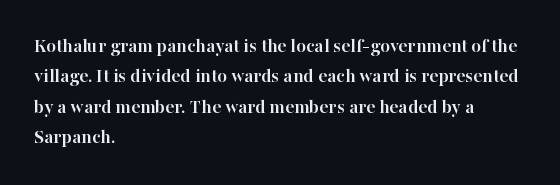
Q: Is the text bold? A: Yes.
Q: Is the text italic (slanted)? A: No, it is upright.
Q: Is the text underlined? A: No.
Q: How is the paragraph aligned? A: Left-aligned.
Q: Is the spacing between letters normal or unusually wide? A: Normal.
Q: Is the spacing between lines tight, normal or loose? A: Normal.
